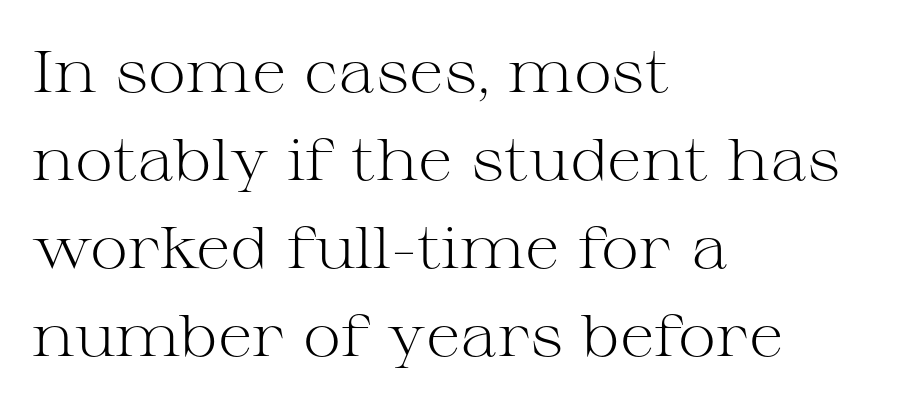
{"serif": "yes", "italic": "no", "bold": "no", "weight": "light", "width": "wide", "stroke_contrast": "medium", "x_height": "medium", "monospaced": "no", "underline": "no", "align": "left", "line_spacing": "normal", "line_spacing_ratio": 1.52, "letter_spacing": "normal", "letter_spacing_em": 0.0, "glyph_px": 58}
